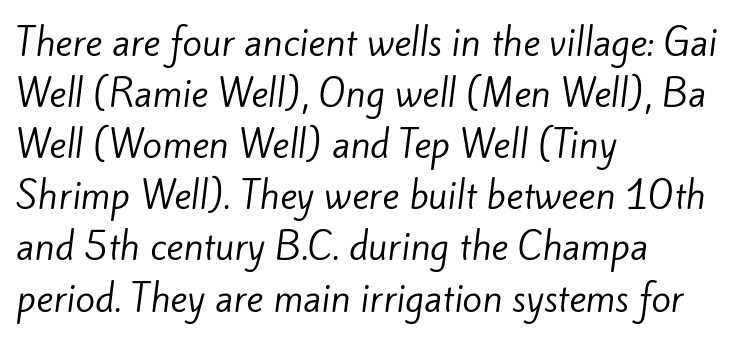
The image shows 36 px regular-weight sans-serif type; set left-aligned, normal line spacing (1.42x), normal letter spacing, not underlined; low stroke contrast and a small x-height.
